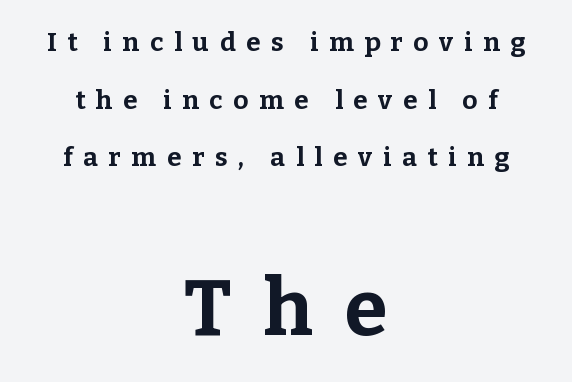
Q: Is the text bold? A: Yes.
Q: Is the text italic (slanted)? A: No, it is upright.
Q: Is the typeface a serif or a sans-serif typeface? A: Serif.
Q: Is the text underlined? A: No.
Q: How is the paragraph aligned? A: Centered.
Q: Is the spacing between letters normal or unusually wide? A: Unusually wide.
Q: Is the spacing between lines tight, normal or loose? A: Loose.
Q: Which block of text is set in a larger size, the first (top) or the second (bottom)? A: The second (bottom) one.
Q: Width (condensed, normal, or wide)? A: Normal.
Q: Stroke contrast? A: Low.
Q: x-height? A: Medium.
Q: Monospaced? A: No.
